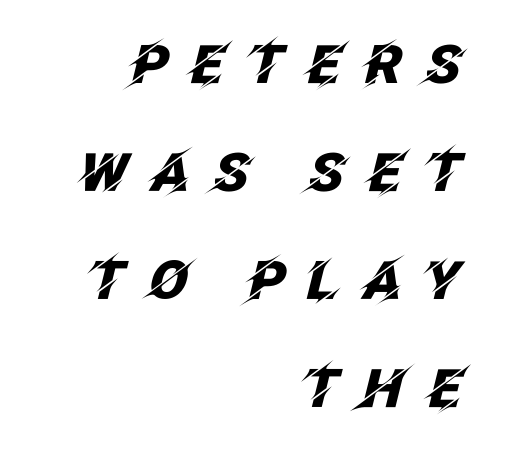
{"italic": "yes", "lean": "right", "slant_degrees": 12, "bold": "yes", "weight": "heavy", "width": "normal", "stroke_contrast": "low", "x_height": "large", "monospaced": "no", "underline": "no", "align": "right", "line_spacing": "loose", "line_spacing_ratio": 2.04, "letter_spacing": "wide", "letter_spacing_em": 0.41, "glyph_px": 53}
